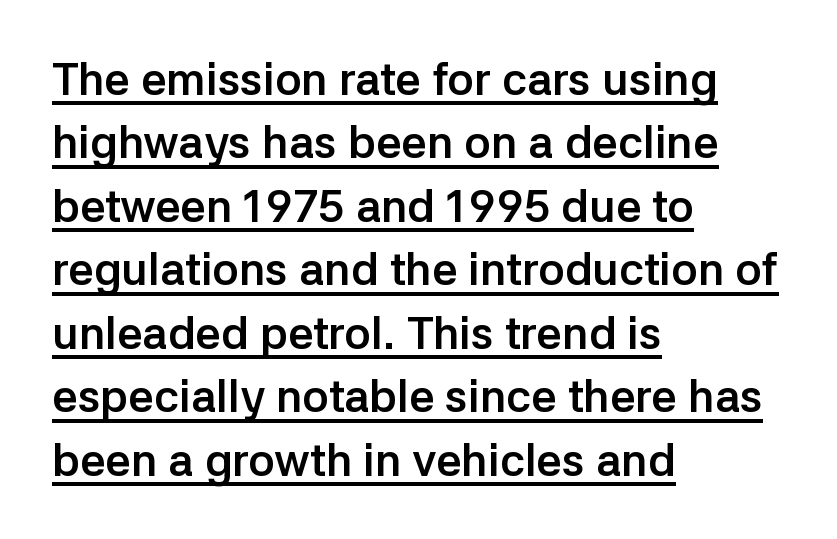
{"serif": "no", "italic": "no", "bold": "yes", "weight": "semibold", "width": "normal", "stroke_contrast": "low", "x_height": "medium", "monospaced": "no", "underline": "yes", "align": "left", "line_spacing": "normal", "line_spacing_ratio": 1.41, "letter_spacing": "normal", "letter_spacing_em": 0.0, "glyph_px": 45}
